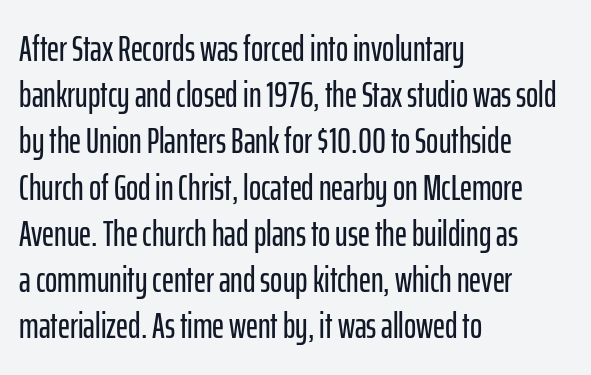
Q: Is the text italic (slanted)? A: No, it is upright.
Q: Is the typeface a serif or a sans-serif typeface? A: Sans-serif.
Q: Is the text underlined? A: No.
Q: How is the paragraph aligned? A: Left-aligned.
Q: Is the spacing between letters normal or unusually wide? A: Normal.
Q: Is the spacing between lines tight, normal or loose? A: Normal.
Q: Width (condensed, normal, or wide)? A: Condensed.
Q: Stroke contrast? A: Low.
Q: x-height? A: Medium.
Q: Monospaced? A: No.
